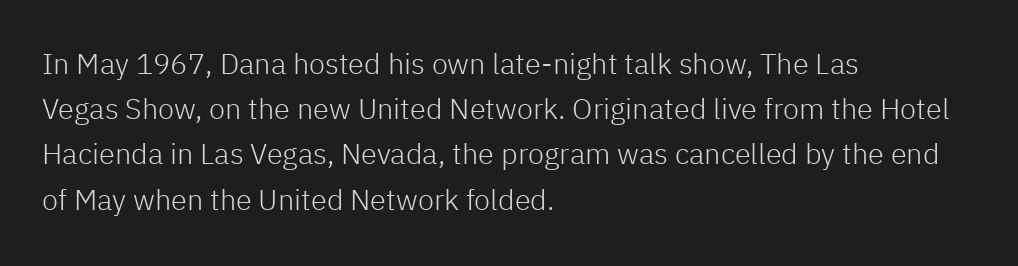
The image shows 29 px light sans-serif type, upright; set left-aligned, normal line spacing (1.56x), normal letter spacing, not underlined; low stroke contrast and a medium x-height.
